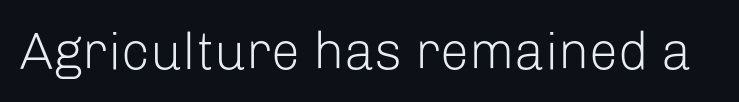
Q: Is the text bold? A: No.
Q: Is the text italic (slanted)? A: No, it is upright.
Q: Is the typeface a serif or a sans-serif typeface? A: Sans-serif.
Q: Is the text underlined? A: No.
Q: Is the spacing between letters normal or unusually wide? A: Normal.
Q: Width (condensed, normal, or wide)? A: Normal.
Q: Stroke contrast? A: Low.
Q: x-height? A: Medium.
Q: Monospaced? A: No.
